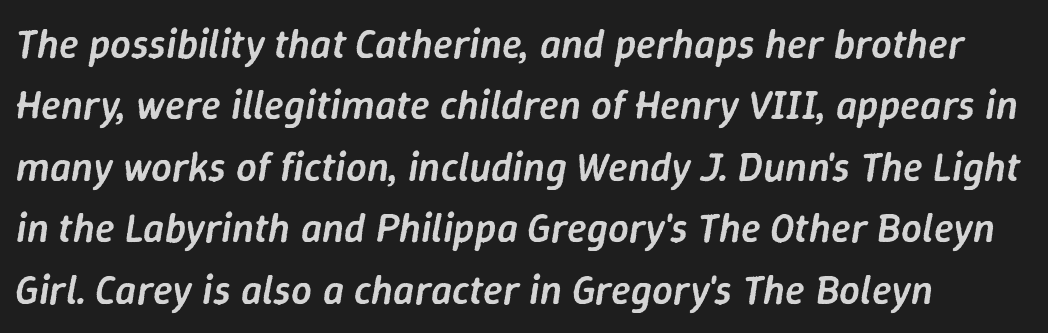
{"italic": "yes", "lean": "right", "slant_degrees": 9, "bold": "semi", "weight": "semibold", "width": "normal", "stroke_contrast": "low", "x_height": "medium", "monospaced": "no", "underline": "no", "line_spacing": "normal", "line_spacing_ratio": 1.5, "letter_spacing": "normal", "letter_spacing_em": 0.0, "glyph_px": 41}
